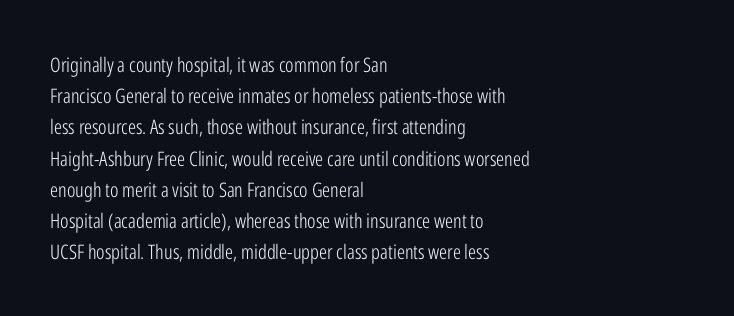
Q: Is the text bold? A: No.
Q: Is the text italic (slanted)? A: No, it is upright.
Q: Is the text underlined? A: No.
Q: How is the paragraph aligned? A: Left-aligned.
Q: Is the spacing between letters normal or unusually wide? A: Normal.
Q: Is the spacing between lines tight, normal or loose? A: Normal.
